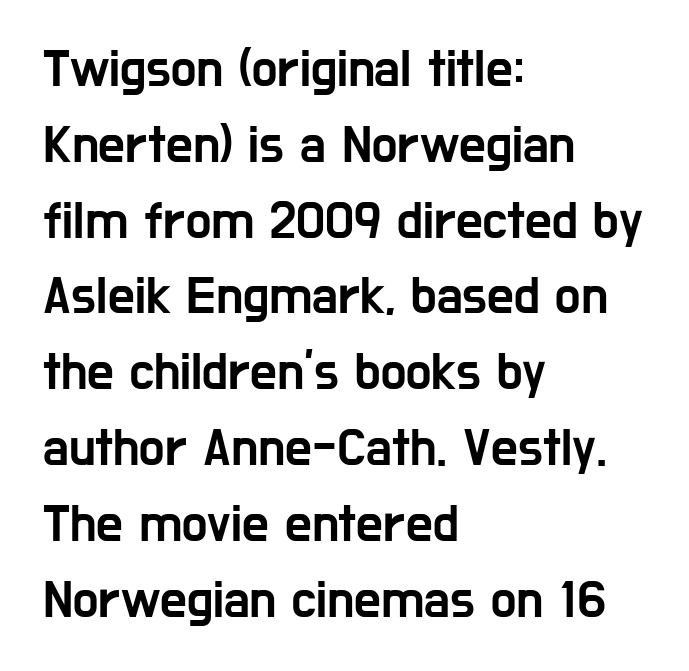
The image shows 53 px condensed sans-serif type, upright; set left-aligned, normal line spacing (1.43x), normal letter spacing, not underlined; low stroke contrast and a medium x-height.
